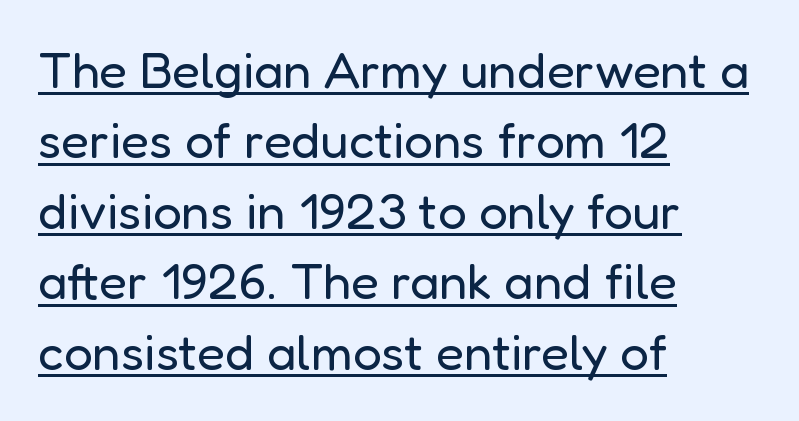
Q: Is the text bold? A: No.
Q: Is the text italic (slanted)? A: No, it is upright.
Q: Is the typeface a serif or a sans-serif typeface? A: Sans-serif.
Q: Is the text underlined? A: Yes.
Q: How is the paragraph aligned? A: Left-aligned.
Q: Is the spacing between letters normal or unusually wide? A: Normal.
Q: Is the spacing between lines tight, normal or loose? A: Normal.
Q: Width (condensed, normal, or wide)? A: Normal.
Q: Stroke contrast? A: Low.
Q: x-height? A: Medium.
Q: Monospaced? A: No.
